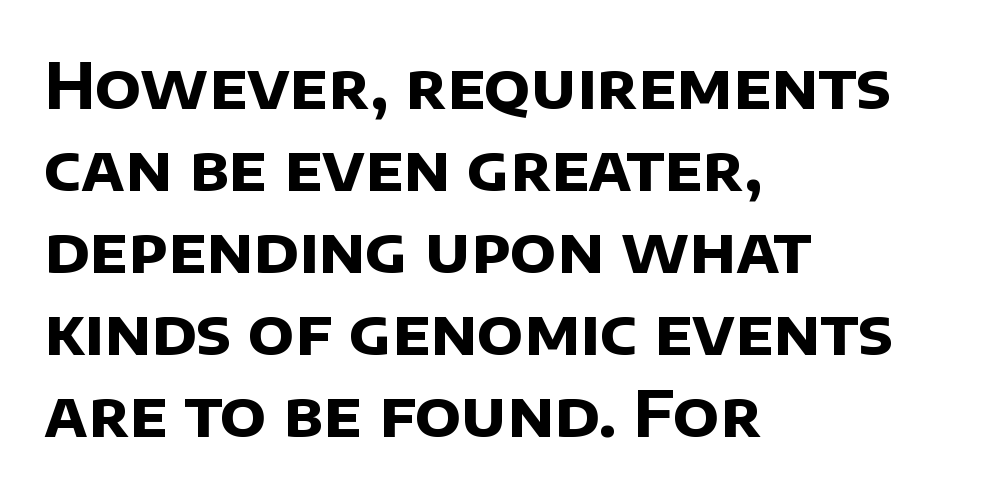
Q: Is the text bold? A: Yes.
Q: Is the typeface a serif or a sans-serif typeface? A: Sans-serif.
Q: Is the text underlined? A: No.
Q: How is the paragraph aligned? A: Left-aligned.
Q: Is the spacing between letters normal or unusually wide? A: Normal.
Q: Is the spacing between lines tight, normal or loose? A: Normal.
Q: Width (condensed, normal, or wide)? A: Normal.
Q: Stroke contrast? A: Low.
Q: x-height? A: Large.
Q: Monospaced? A: No.
